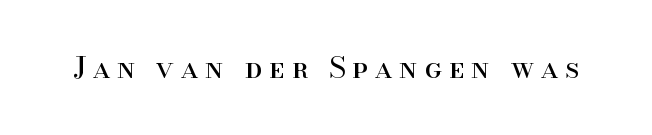
The image shows 29 px regular-weight serif type, upright; set unusually wide letter spacing (+0.24 em), not underlined; high stroke contrast and a small x-height.
